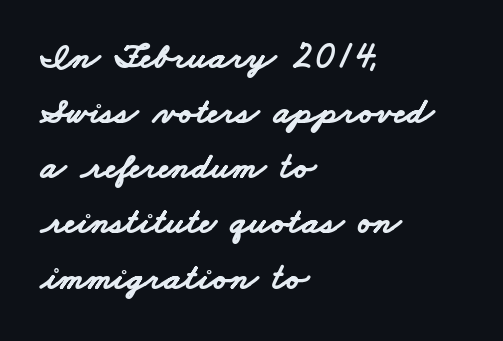
{"serif": "no", "bold": "yes", "weight": "bold", "width": "wide", "stroke_contrast": "low", "x_height": "small", "monospaced": "no", "underline": "no", "align": "left", "line_spacing": "normal", "line_spacing_ratio": 1.49, "letter_spacing": "normal", "letter_spacing_em": 0.0, "glyph_px": 37}
